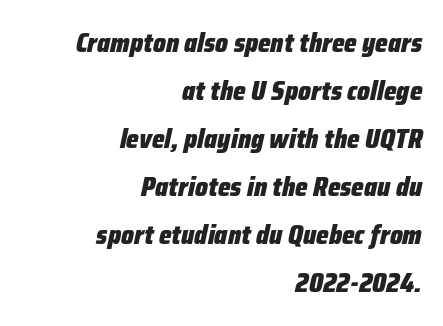
{"italic": "yes", "lean": "right", "slant_degrees": 12, "bold": "yes", "underline": "no", "align": "right", "line_spacing_ratio": 1.78, "letter_spacing": "normal", "letter_spacing_em": 0.0, "glyph_px": 27}
